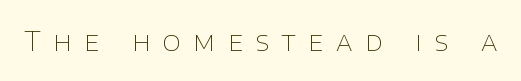
Each stroke keeps to a modest, everyday thickness or less. Letter spacing: wide. The string is rendered with underlining switched off. A typesetter would mark this as roman, not italic.
